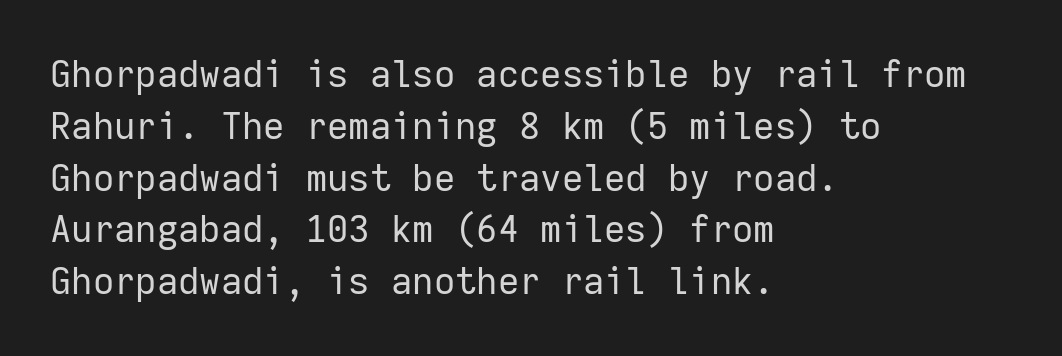
The image shows 37 px regular-weight sans-serif type, upright, monospaced; set left-aligned, normal line spacing (1.4x), normal letter spacing, not underlined; low stroke contrast and a medium x-height.
